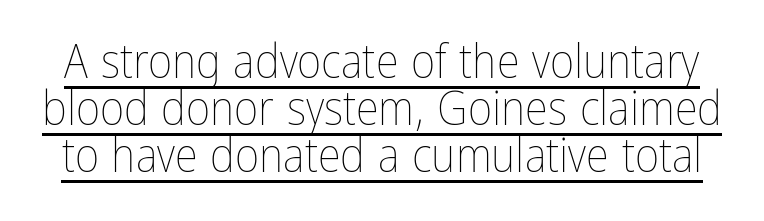
Q: Is the text bold? A: No.
Q: Is the text italic (slanted)? A: No, it is upright.
Q: Is the text underlined? A: Yes.
Q: Is the spacing between letters normal or unusually wide? A: Normal.
Q: Is the spacing between lines tight, normal or loose? A: Tight.
Q: Width (condensed, normal, or wide)? A: Condensed.
Q: Stroke contrast? A: Low.
Q: x-height? A: Medium.
Q: Monospaced? A: No.
